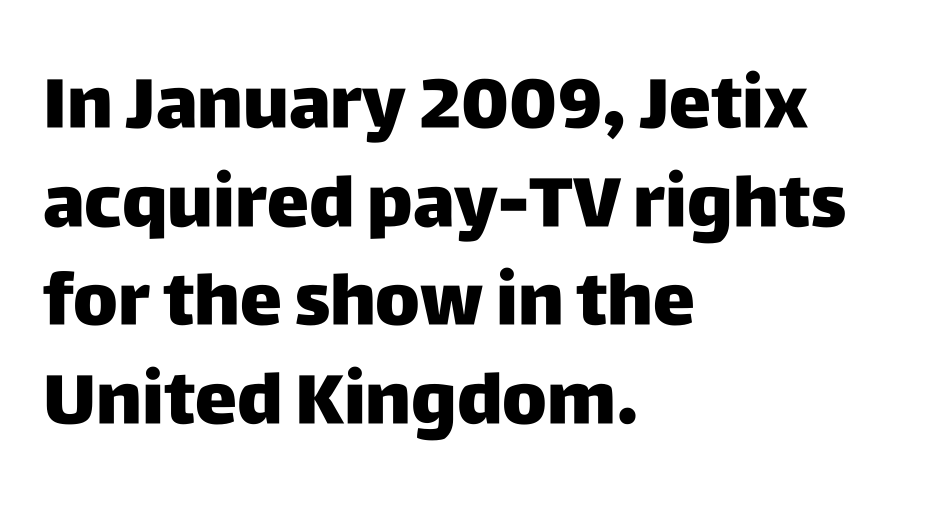
The specimen omits any rule beneath the text block's lines. A typesetter would call this proportional, since set widths differ per character. Caption: bold face, heavy strokes. Font category for this specimen: sans-serif.
